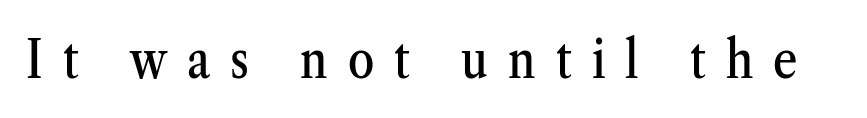
Rule under the text: the space is simply empty. Proportional: the letters do not fall into vertical columns. The face used here is rendered with a markedly widened letterfit. The letters stand upright; this is a roman face. These lines are composed in type with serifs.
